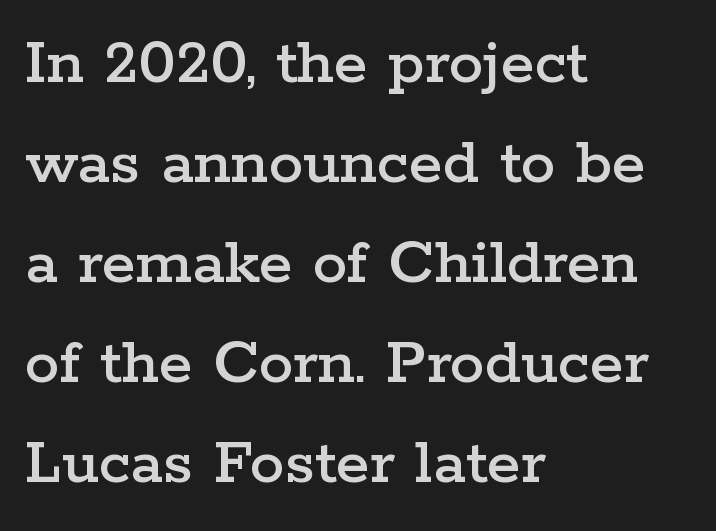
Q: Is the text italic (slanted)? A: No, it is upright.
Q: Is the typeface a serif or a sans-serif typeface? A: Serif.
Q: Is the text underlined? A: No.
Q: How is the paragraph aligned? A: Left-aligned.
Q: Is the spacing between letters normal or unusually wide? A: Normal.
Q: Is the spacing between lines tight, normal or loose? A: Normal.
Q: Width (condensed, normal, or wide)? A: Wide.
Q: Stroke contrast? A: Low.
Q: x-height? A: Medium.
Q: Monospaced? A: No.
